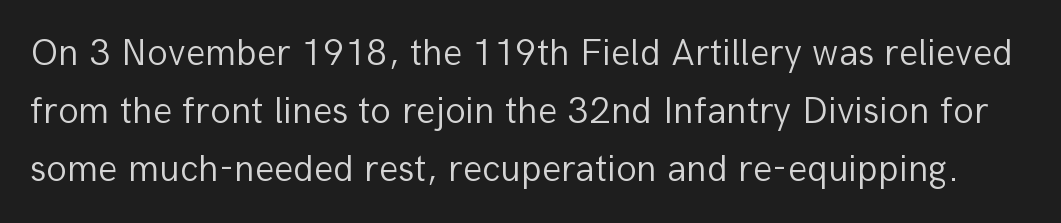
Q: Is the text bold? A: No.
Q: Is the text italic (slanted)? A: No, it is upright.
Q: Is the typeface a serif or a sans-serif typeface? A: Sans-serif.
Q: Is the text underlined? A: No.
Q: Is the spacing between letters normal or unusually wide? A: Normal.
Q: Is the spacing between lines tight, normal or loose? A: Normal.
Q: Width (condensed, normal, or wide)? A: Normal.
Q: Stroke contrast? A: Low.
Q: x-height? A: Medium.
Q: Monospaced? A: No.
